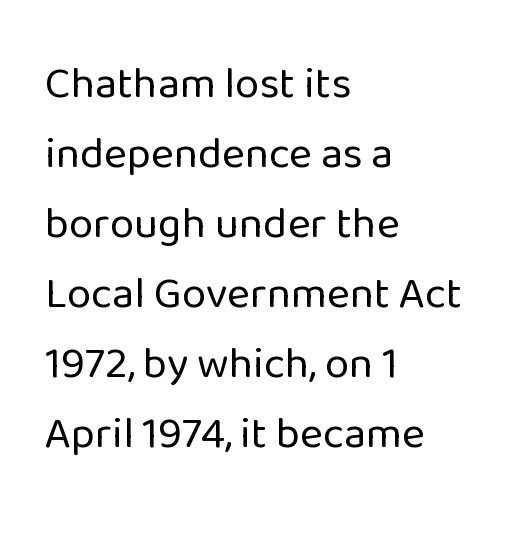
{"serif": "no", "italic": "no", "bold": "no", "weight": "regular", "width": "normal", "stroke_contrast": "low", "x_height": "medium", "monospaced": "no", "underline": "no", "align": "left", "line_spacing": "normal", "line_spacing_ratio": 1.59, "letter_spacing": "normal", "letter_spacing_em": 0.0, "glyph_px": 44}
